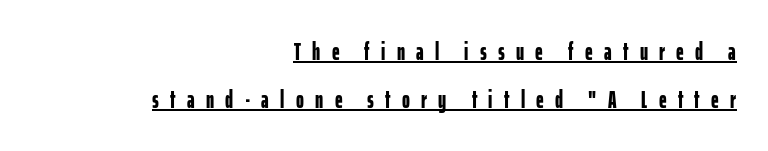
{"italic": "no", "bold": "yes", "underline": "yes", "align": "right", "line_spacing": "loose", "line_spacing_ratio": 1.98, "letter_spacing": "wide", "letter_spacing_em": 0.47, "glyph_px": 24}
